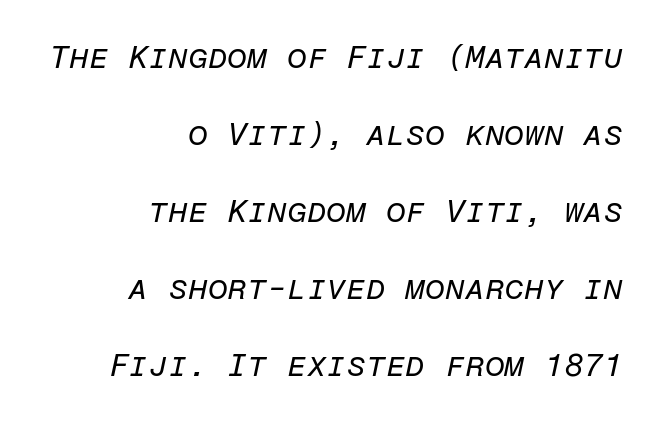
Does the copy run flush right? Yes — the right margin is perfectly even. You could call the tracking neutral — neither tight nor loose. In terms of leading, this rendering errs on the spacious side. This sample has the even, mechanical cadence of fixed-width lettering. Compared with ordinary roman type, these characters are visibly tilted.
